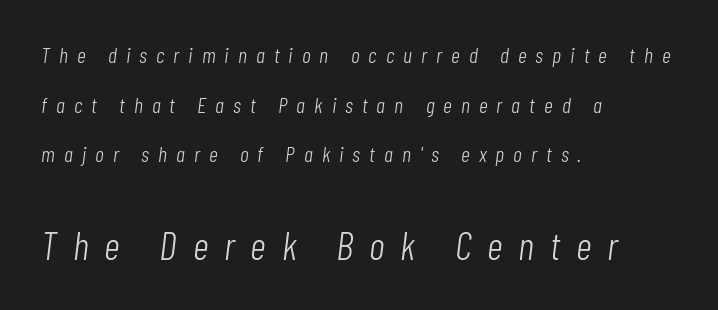
Display-style spreading of the glyphs; the letterfit is very open. A typesetter would mark this as italic. You could fit nearly another row in the gap between these rows. Size hierarchy here favors the trailing block over the leading one.
